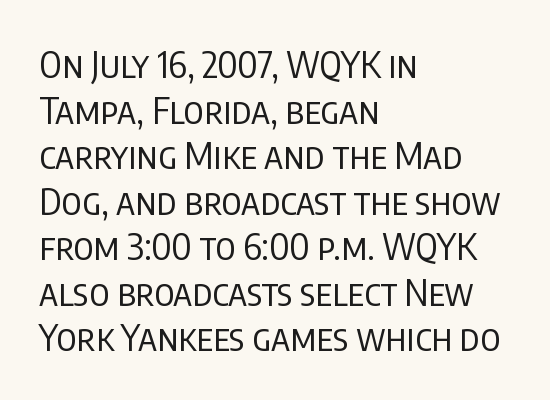
The image shows 37 px regular-weight, condensed sans-serif type, upright; set left-aligned, line spacing 1.23x, normal letter spacing, not underlined; low stroke contrast and a large x-height.
